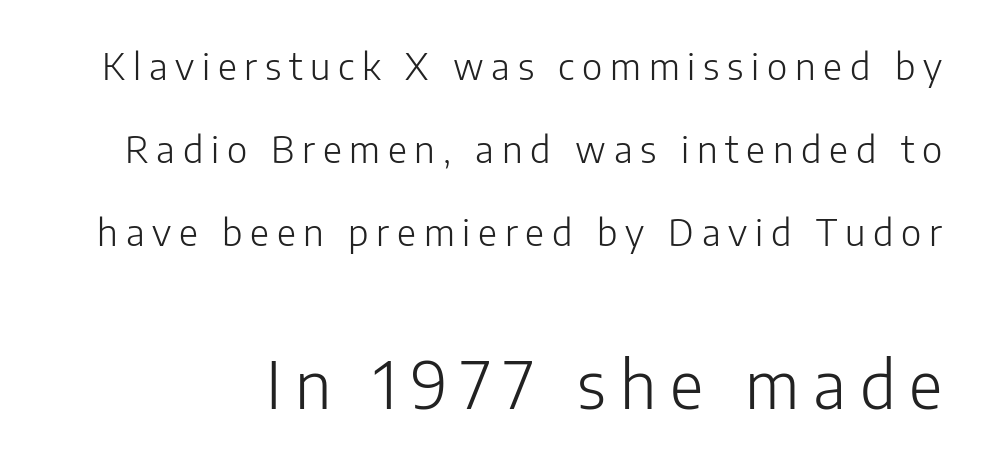
Is this a heavy cut? Hardly; it is regular or lighter. Posture: vertical. Grotesque or geometric, the face here clearly has no serifs. Compared with typical body copy, the letter spacing here is much looser.
